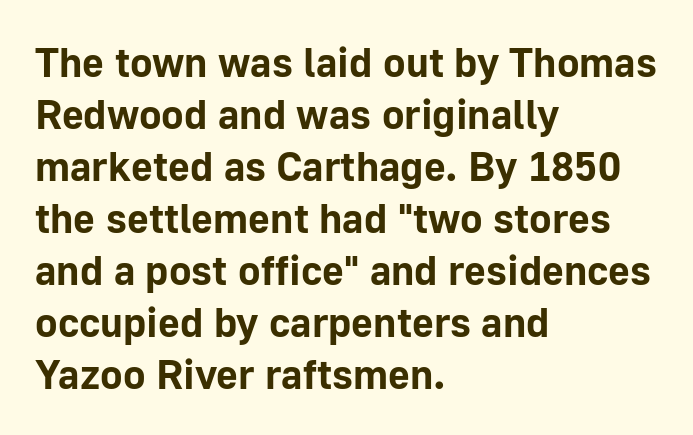
Q: Is the text bold? A: Yes.
Q: Is the text italic (slanted)? A: No, it is upright.
Q: Is the typeface a serif or a sans-serif typeface? A: Sans-serif.
Q: Is the text underlined? A: No.
Q: How is the paragraph aligned? A: Left-aligned.
Q: Is the spacing between letters normal or unusually wide? A: Normal.
Q: Width (condensed, normal, or wide)? A: Normal.
Q: Stroke contrast? A: Low.
Q: x-height? A: Medium.
Q: Monospaced? A: No.
